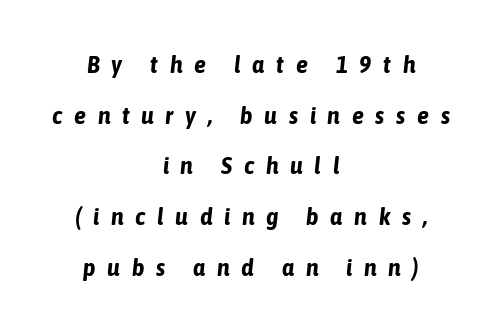
The image shows 24 px bold type, italic (leaning right); set centered, loose line spacing (2.11x), unusually wide letter spacing (+0.49 em), not underlined.
